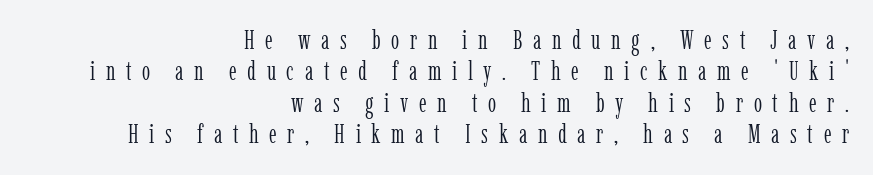
The image shows 26 px text type, upright; set right-aligned, line spacing 1.21x, unusually wide letter spacing (+0.41 em), not underlined.
